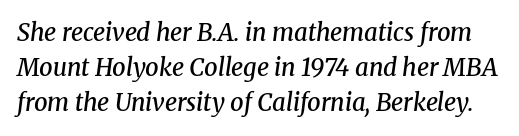
Q: Is the text bold? A: Semi-bold.
Q: Is the text italic (slanted)? A: Yes, it leans right by about 8 degrees.
Q: Is the text underlined? A: No.
Q: Is the spacing between letters normal or unusually wide? A: Normal.
Q: Is the spacing between lines tight, normal or loose? A: Normal.
